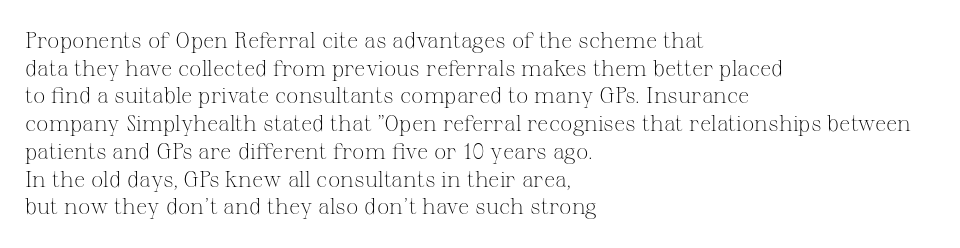
The image shows 22 px text type, upright; set left-aligned, normal line spacing (1.26x), normal letter spacing, not underlined.
